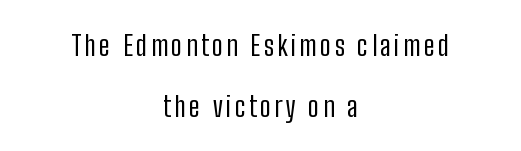
Q: Is the text bold? A: No.
Q: Is the text italic (slanted)? A: No, it is upright.
Q: Is the typeface a serif or a sans-serif typeface? A: Sans-serif.
Q: Is the text underlined? A: No.
Q: How is the paragraph aligned? A: Centered.
Q: Is the spacing between lines tight, normal or loose? A: Loose.
Q: Width (condensed, normal, or wide)? A: Condensed.
Q: Stroke contrast? A: Low.
Q: x-height? A: Medium.
Q: Monospaced? A: No.
